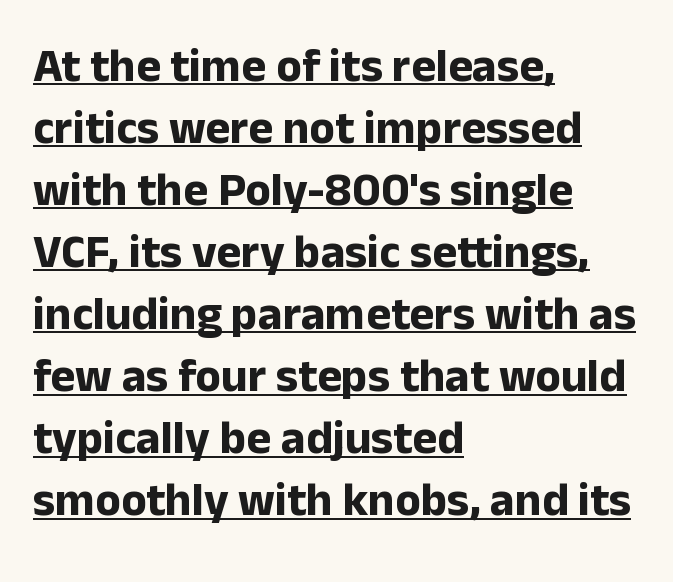
The string is rendered with underlining switched on. Here the glyphs are tracked normally, forming tight word shapes. This is heavy type, rendered in bold. Is this a fixed-width face? No — the glyphs have proportional, varying widths. The lines are quadded left.
